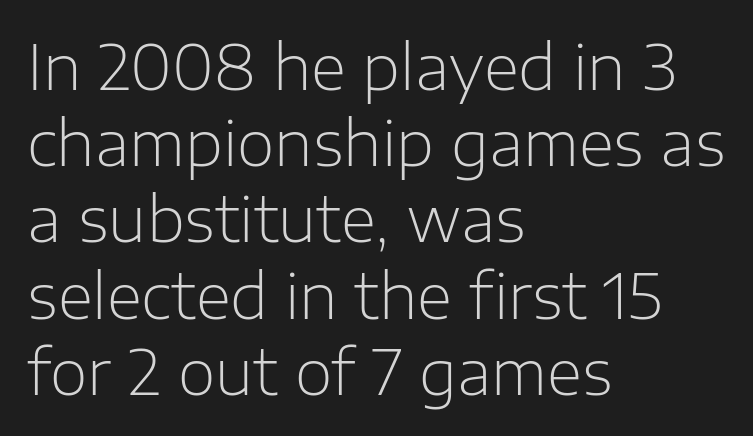
Q: Is the text bold? A: No.
Q: Is the text italic (slanted)? A: No, it is upright.
Q: Is the typeface a serif or a sans-serif typeface? A: Sans-serif.
Q: Is the text underlined? A: No.
Q: How is the paragraph aligned? A: Left-aligned.
Q: Is the spacing between letters normal or unusually wide? A: Normal.
Q: Is the spacing between lines tight, normal or loose? A: Normal.
Q: Width (condensed, normal, or wide)? A: Normal.
Q: Stroke contrast? A: Low.
Q: x-height? A: Medium.
Q: Monospaced? A: No.
